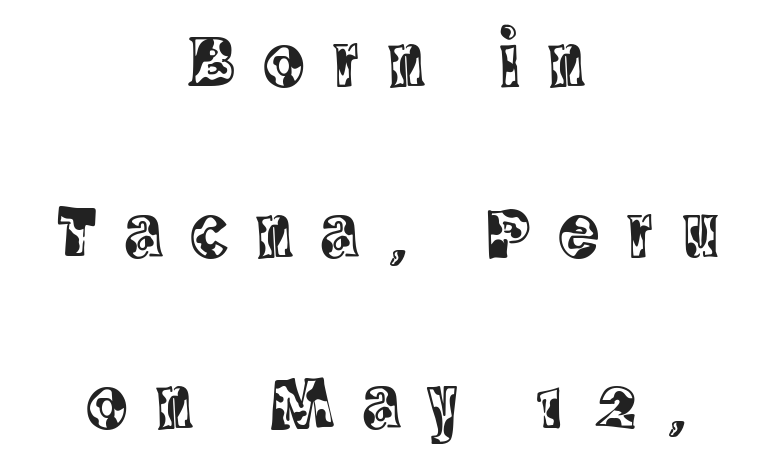
{"serif": "yes", "italic": "no", "width": "condensed", "x_height": "large", "monospaced": "no", "underline": "no", "align": "center", "line_spacing": "loose", "line_spacing_ratio": 2.28, "letter_spacing": "wide", "letter_spacing_em": 0.39, "glyph_px": 75}
